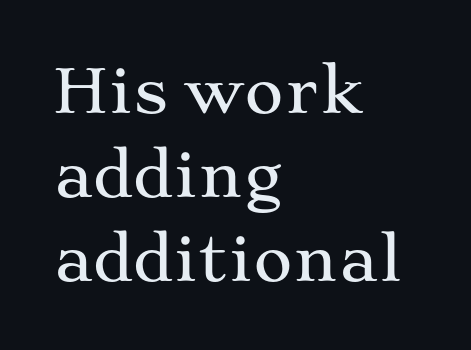
The image shows 60 px wide serif type, upright; set left-aligned, normal line spacing (1.4x), normal letter spacing, not underlined; medium stroke contrast and a medium x-height.
